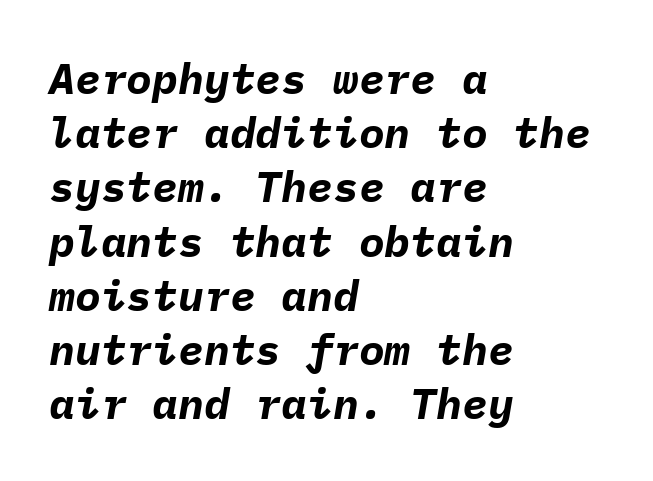
Q: Is the text bold? A: Yes.
Q: Is the text italic (slanted)? A: Yes, it leans right by about 9 degrees.
Q: Is the text underlined? A: No.
Q: How is the paragraph aligned? A: Left-aligned.
Q: Is the spacing between letters normal or unusually wide? A: Normal.
Q: Is the spacing between lines tight, normal or loose? A: Normal.
Q: Width (condensed, normal, or wide)? A: Normal.
Q: Stroke contrast? A: Low.
Q: x-height? A: Medium.
Q: Monospaced? A: Yes.
